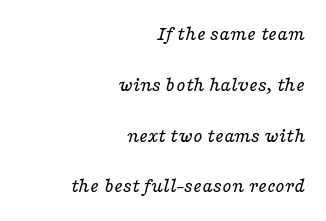
{"italic": "yes", "lean": "right", "slant_degrees": 16, "bold": "no", "underline": "no", "align": "right", "line_spacing": "loose", "line_spacing_ratio": 2.42, "letter_spacing": "normal", "letter_spacing_em": 0.0, "glyph_px": 21}
